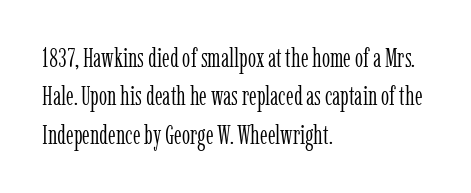
The image shows 26 px text type, upright; set left-aligned, normal line spacing (1.48x), normal letter spacing, not underlined.
